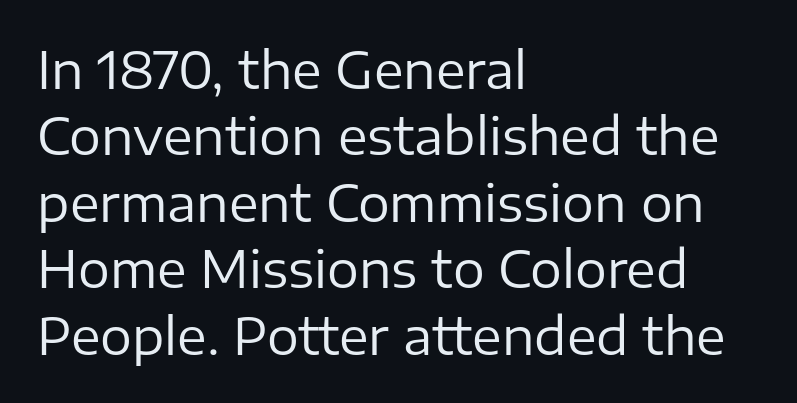
{"serif": "no", "italic": "no", "bold": "no", "weight": "regular", "width": "normal", "stroke_contrast": "low", "x_height": "medium", "monospaced": "no", "underline": "no", "align": "left", "line_spacing": "normal", "line_spacing_ratio": 1.33, "letter_spacing": "normal", "letter_spacing_em": 0.0, "glyph_px": 50}
